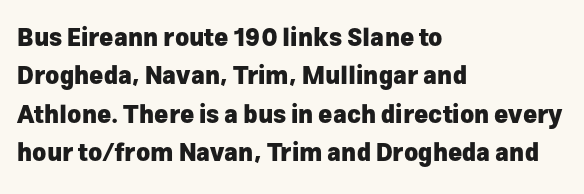
Check the space under the baseline: it is left empty. A classic flush-left, rag-right setting is used for this passage. These lines sit exactly where default settings would place them. Students, note that the glyphs here touch the page at normal intervals. The type sits square on the baseline with zero lean.
